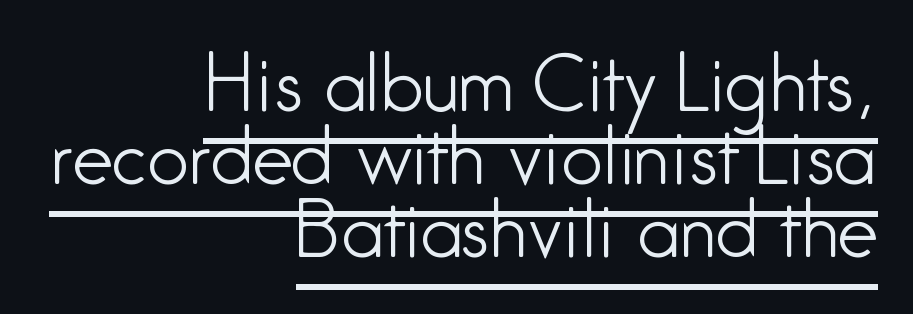
{"serif": "no", "italic": "no", "bold": "no", "weight": "light", "width": "condensed", "stroke_contrast": "low", "x_height": "medium", "monospaced": "no", "underline": "yes", "align": "right", "line_spacing": "tight", "line_spacing_ratio": 1.0, "letter_spacing": "normal", "letter_spacing_em": 0.0, "glyph_px": 73}
